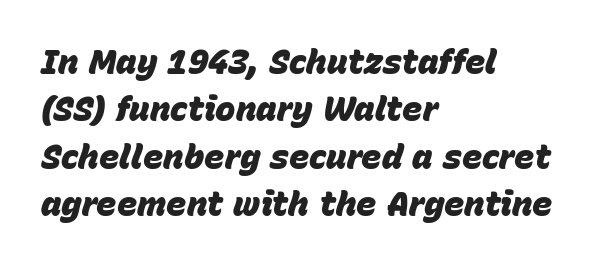
The image shows 34 px heavy type, italic (leaning right); set left-aligned, normal line spacing (1.39x), normal letter spacing, not underlined; low stroke contrast and a large x-height.
